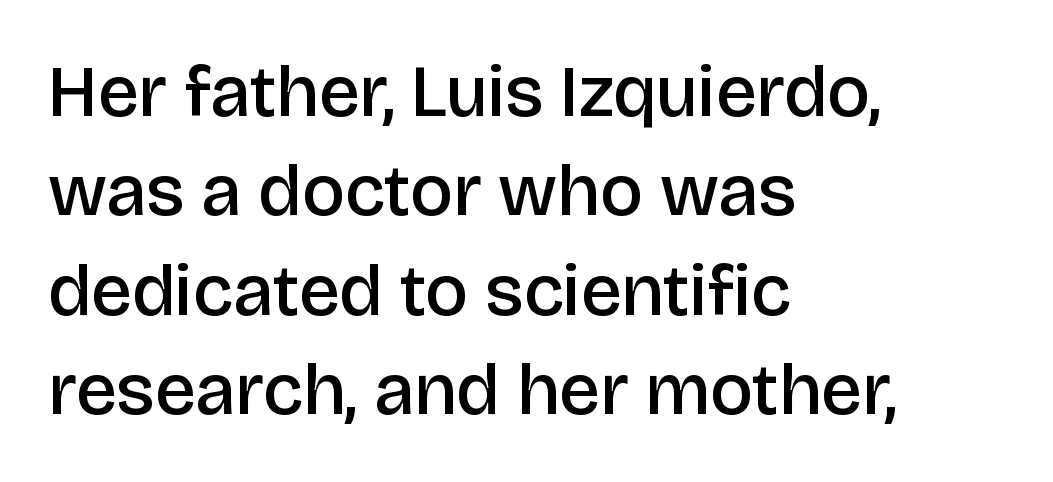
{"serif": "no", "italic": "no", "bold": "semi", "weight": "semibold", "width": "normal", "stroke_contrast": "low", "x_height": "large", "monospaced": "no", "underline": "no", "align": "left", "line_spacing": "normal", "line_spacing_ratio": 1.36, "letter_spacing": "normal", "letter_spacing_em": 0.0, "glyph_px": 73}
